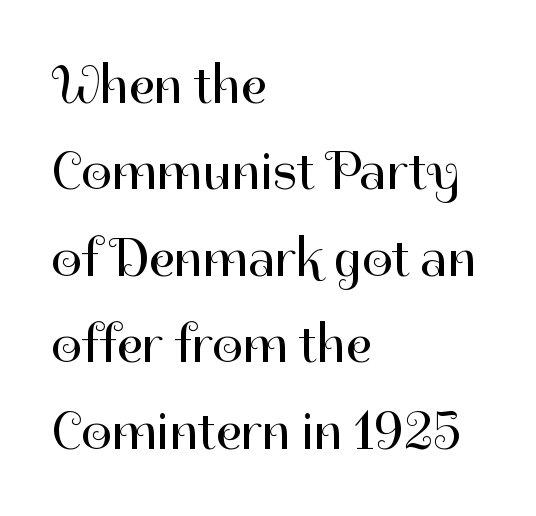
The image shows 54 px regular-weight sans-serif type, upright; set left-aligned, normal line spacing (1.6x), normal letter spacing, not underlined; high stroke contrast and a medium x-height.
